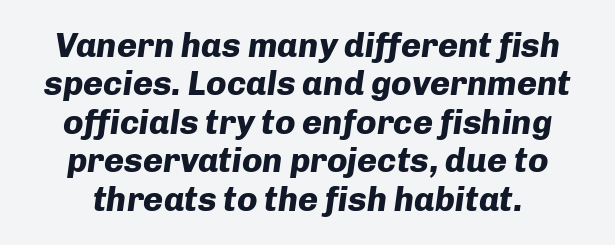
The image shows 34 px heavy type, italic (leaning right); set tight line spacing (1.13x), normal letter spacing, not underlined; low stroke contrast and a medium x-height.
